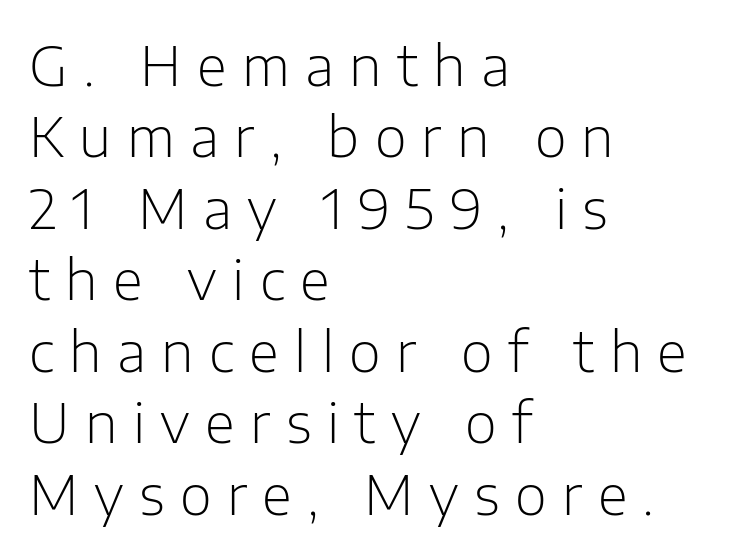
The image shows 55 px light sans-serif type, upright; set left-aligned, normal line spacing (1.3x), unusually wide letter spacing (+0.28 em), not underlined; low stroke contrast and a medium x-height.
